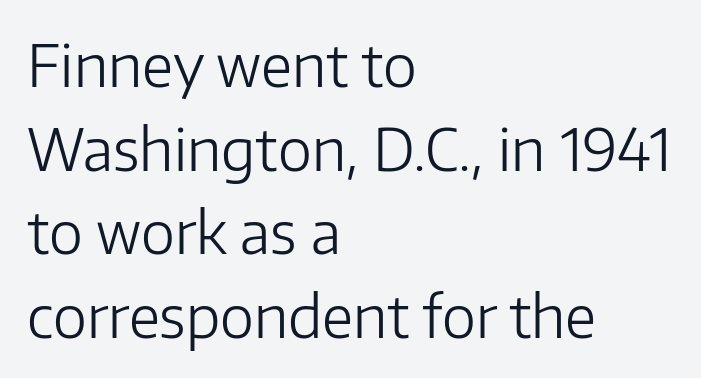
Q: Is the text bold? A: No.
Q: Is the text italic (slanted)? A: No, it is upright.
Q: Is the typeface a serif or a sans-serif typeface? A: Sans-serif.
Q: Is the text underlined? A: No.
Q: How is the paragraph aligned? A: Left-aligned.
Q: Is the spacing between letters normal or unusually wide? A: Normal.
Q: Is the spacing between lines tight, normal or loose? A: Normal.
Q: Width (condensed, normal, or wide)? A: Normal.
Q: Stroke contrast? A: Low.
Q: x-height? A: Medium.
Q: Monospaced? A: No.
